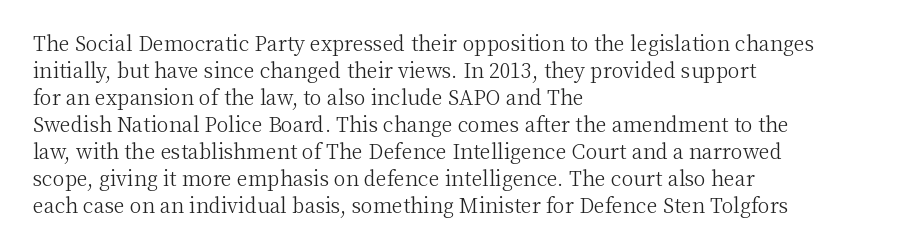
The image shows 20 px text type, upright; set left-aligned, normal line spacing (1.35x), normal letter spacing, not underlined.
